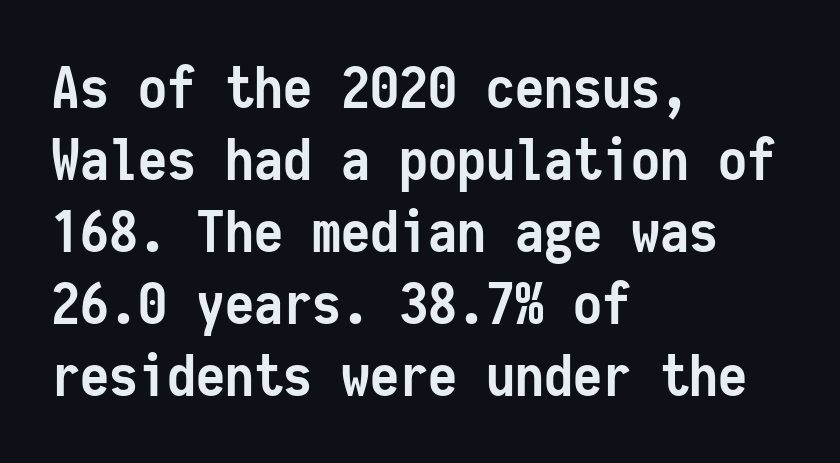
{"serif": "no", "italic": "no", "bold": "yes", "weight": "semibold", "width": "condensed", "stroke_contrast": "low", "x_height": "medium", "monospaced": "yes", "underline": "no", "align": "left", "line_spacing_ratio": 1.24, "letter_spacing": "normal", "letter_spacing_em": 0.0, "glyph_px": 58}
